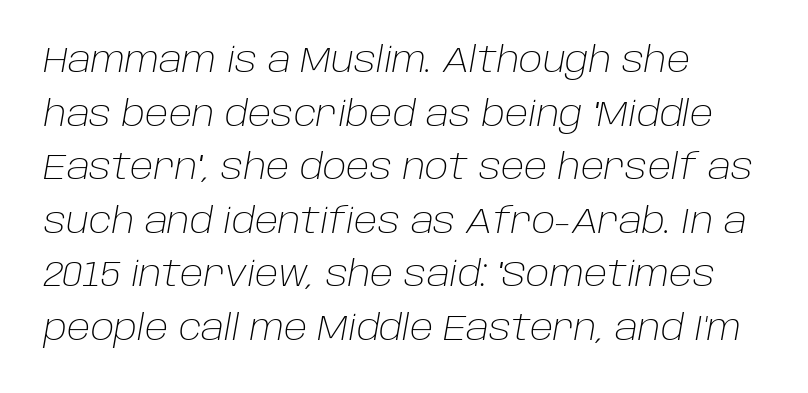
These lines are rendered in a variable-pitch font. Short and long lines alike share a common starting point at left. Quick note: interline space is typical. Think standard paragraph weight, or any step lighter than that. You can tell it's italic because the verticals aren't actually vertical.
